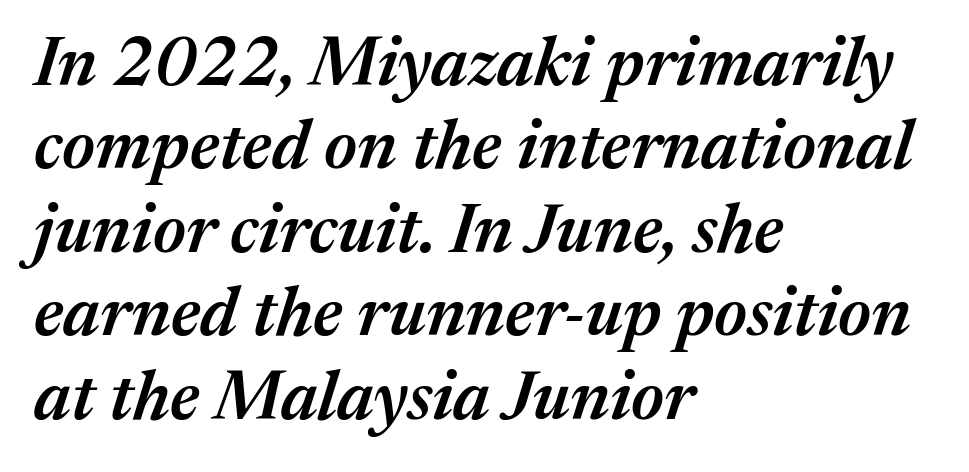
The image shows 69 px semibold type, italic (leaning right); set left-aligned, line spacing 1.21x, normal letter spacing, not underlined; medium stroke contrast and a medium x-height.
